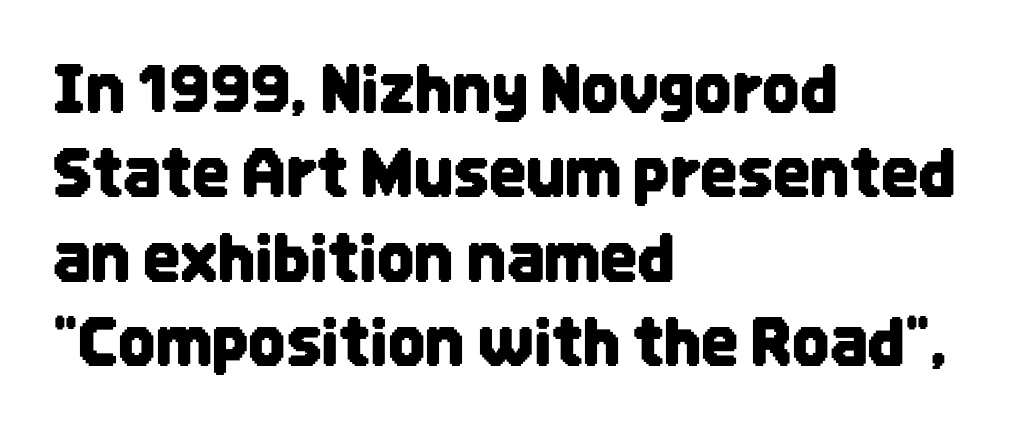
{"serif": "no", "italic": "no", "width": "condensed", "stroke_contrast": "low", "x_height": "large", "monospaced": "no", "underline": "no", "align": "left", "line_spacing": "normal", "line_spacing_ratio": 1.3, "letter_spacing": "normal", "letter_spacing_em": 0.0, "glyph_px": 65}
